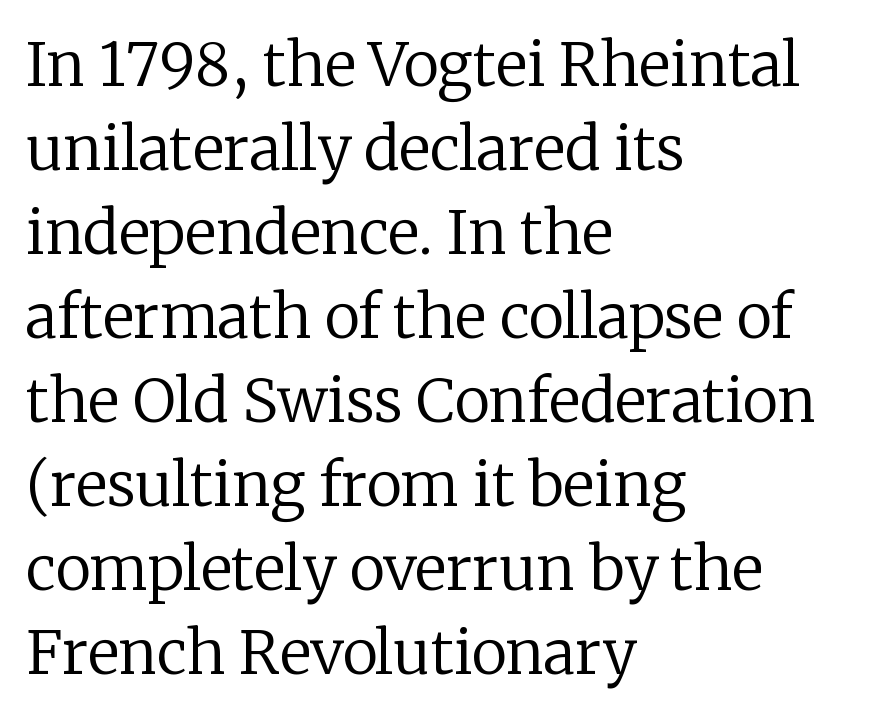
It's the straight-up-and-down kind of type. Vertically, the passage feels balanced, rows spaced as you'd expect. The paragraph has a hard left edge and a soft right edge. The weight tops out at a normal text grade.
